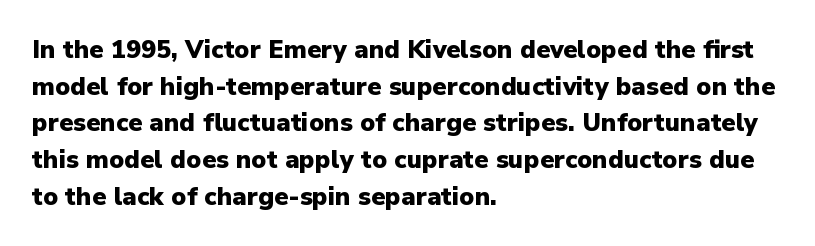
Compared with an ordinary text face, these strokes are far heavier — a full bold. Tall strokes in this sample are plumb rather than angled. Reading down the block, your eye returns to a fixed left position each line. The space directly below the letters is spotless. Leading matches the norm, producing a regular column. The type is set solid horizontally, with unmodified tracking.
